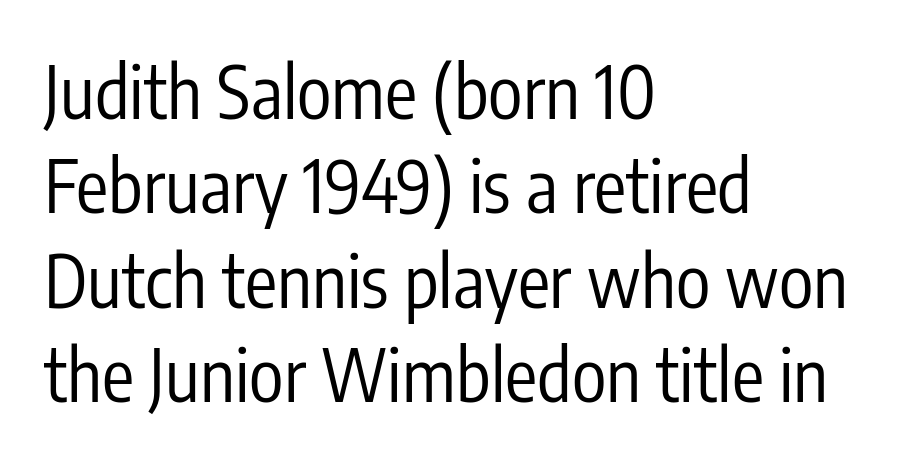
The image shows 72 px regular-weight, condensed sans-serif type, upright; set left-aligned, normal line spacing (1.31x), normal letter spacing, not underlined; low stroke contrast and a medium x-height.
